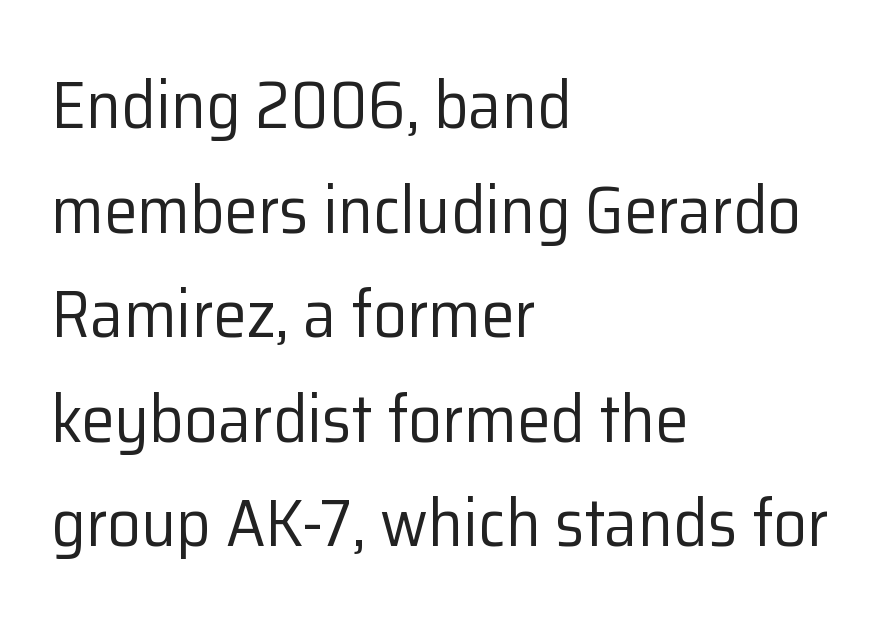
The glyphs are unaccompanied by any horizontal stroke below them. A student would call this left alignment; a typographer would say flush left, rag right. A typesetter would call this leading conventional body-copy spacing. Nothing sits at the stroke ends, so this counts as sans-serif. The type is set solid horizontally, with unmodified tracking.
